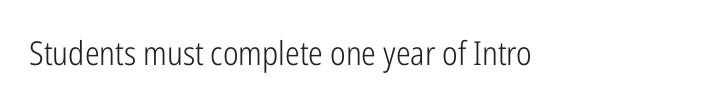
{"serif": "no", "italic": "no", "bold": "no", "weight": "light", "width": "condensed", "stroke_contrast": "low", "x_height": "medium", "monospaced": "no", "underline": "no", "letter_spacing": "normal", "letter_spacing_em": 0.0, "glyph_px": 33}
